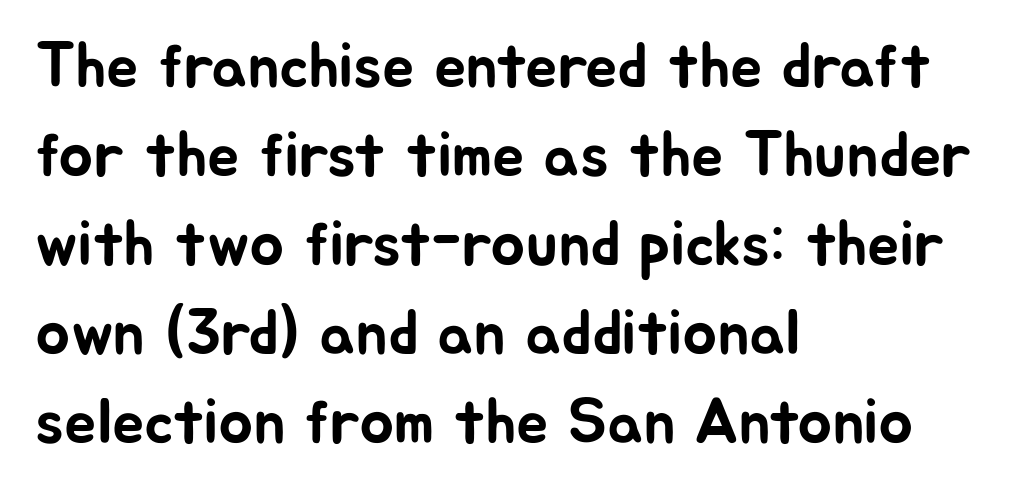
{"serif": "no", "italic": "no", "width": "normal", "stroke_contrast": "low", "x_height": "medium", "monospaced": "no", "underline": "no", "align": "left", "line_spacing": "normal", "line_spacing_ratio": 1.39, "letter_spacing": "normal", "letter_spacing_em": 0.0, "glyph_px": 64}
